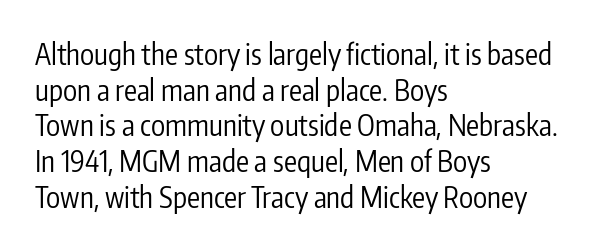
The image shows 29 px regular-weight, condensed sans-serif type, upright; set left-aligned, line spacing 1.23x, normal letter spacing, not underlined; low stroke contrast and a medium x-height.
